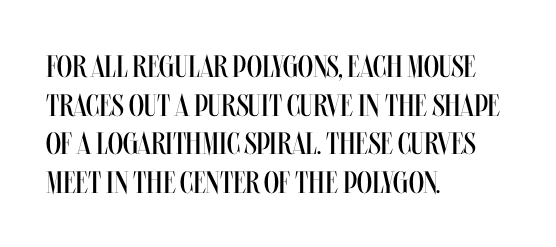
Posture: vertical. The type is set solid horizontally, with unmodified tracking. A quiet, ordinary-to-light weight characterises the typeface. This sample keeps an unexceptional amount of space between lines.
